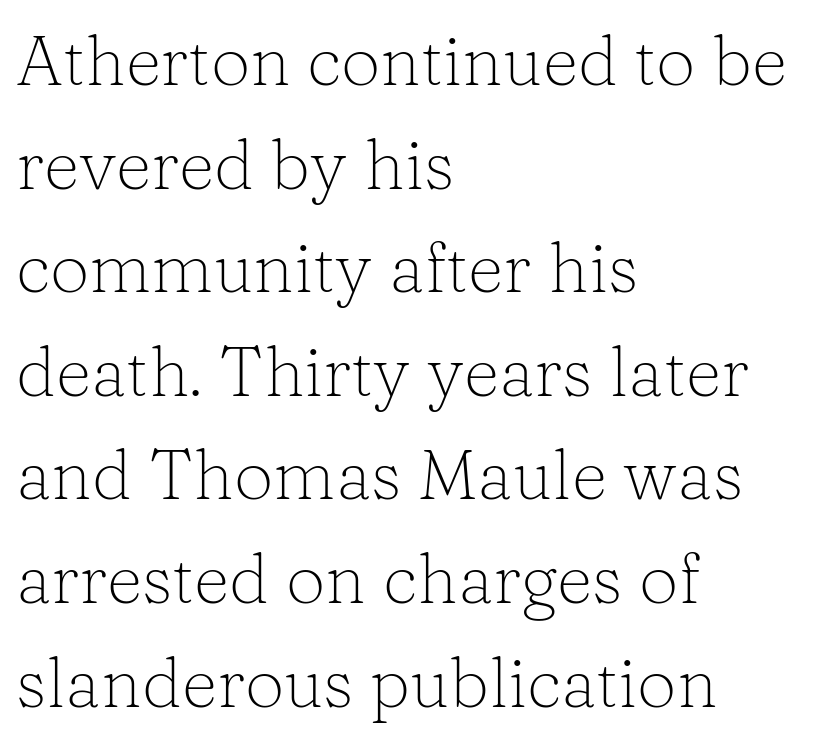
Q: Is the text bold? A: No.
Q: Is the text italic (slanted)? A: No, it is upright.
Q: Is the typeface a serif or a sans-serif typeface? A: Serif.
Q: Is the text underlined? A: No.
Q: How is the paragraph aligned? A: Left-aligned.
Q: Is the spacing between letters normal or unusually wide? A: Normal.
Q: Is the spacing between lines tight, normal or loose? A: Normal.
Q: Width (condensed, normal, or wide)? A: Normal.
Q: Stroke contrast? A: Low.
Q: x-height? A: Medium.
Q: Monospaced? A: No.
